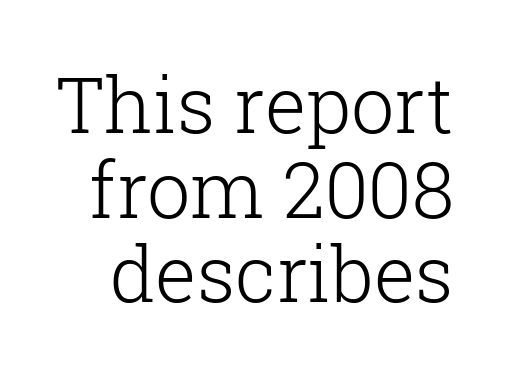
The image shows 77 px light serif type, upright; set tight line spacing (1.1x), normal letter spacing, not underlined; low stroke contrast and a medium x-height.
